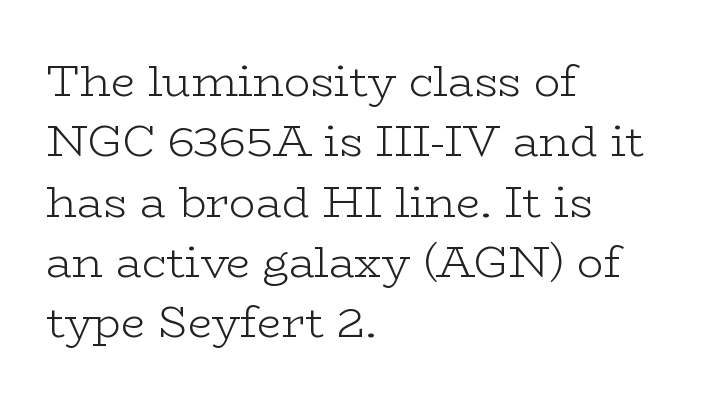
Q: Is the text bold? A: No.
Q: Is the text italic (slanted)? A: No, it is upright.
Q: Is the typeface a serif or a sans-serif typeface? A: Serif.
Q: Is the text underlined? A: No.
Q: How is the paragraph aligned? A: Left-aligned.
Q: Is the spacing between letters normal or unusually wide? A: Normal.
Q: Is the spacing between lines tight, normal or loose? A: Normal.
Q: Width (condensed, normal, or wide)? A: Wide.
Q: Stroke contrast? A: Low.
Q: x-height? A: Medium.
Q: Monospaced? A: No.
